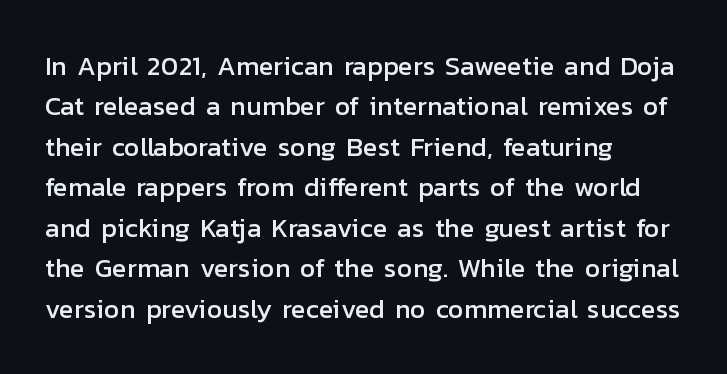
No italicization has been applied; the sample stays upright. This block has exactly the height ordinary leading produces. Students, note that the glyphs here touch the page at normal intervals. Typeset ragged right — the left edge is the straight one.
